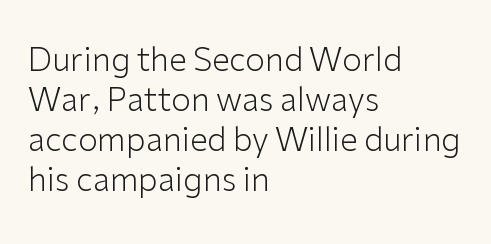
{"serif": "no", "italic": "no", "bold": "no", "weight": "light", "width": "normal", "stroke_contrast": "low", "x_height": "medium", "monospaced": "no", "underline": "no", "align": "left", "line_spacing": "normal", "line_spacing_ratio": 1.25, "letter_spacing": "normal", "letter_spacing_em": 0.0, "glyph_px": 32}
